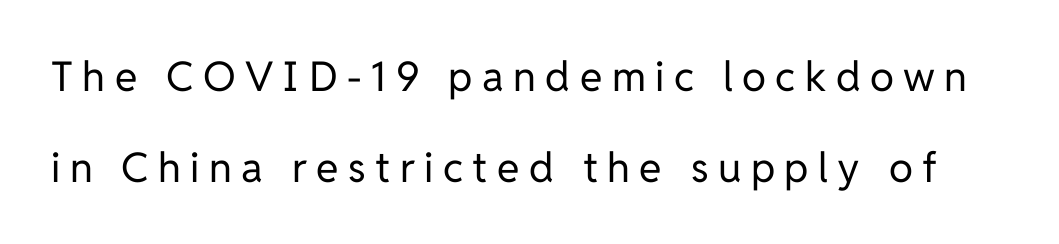
Q: Is the text bold? A: No.
Q: Is the text italic (slanted)? A: No, it is upright.
Q: Is the typeface a serif or a sans-serif typeface? A: Sans-serif.
Q: Is the text underlined? A: No.
Q: Is the spacing between letters normal or unusually wide? A: Unusually wide.
Q: Is the spacing between lines tight, normal or loose? A: Loose.
Q: Width (condensed, normal, or wide)? A: Normal.
Q: Stroke contrast? A: Low.
Q: x-height? A: Medium.
Q: Monospaced? A: No.
